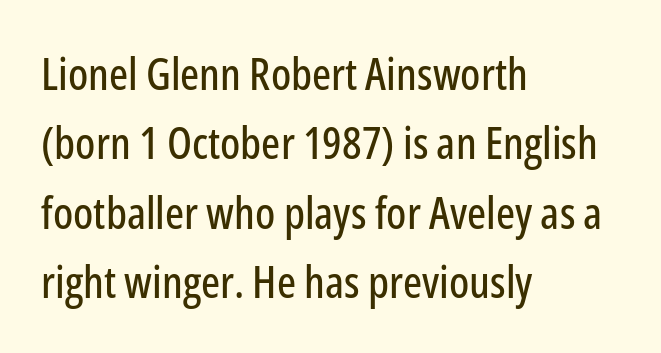
The image shows 45 px condensed sans-serif type, upright; set left-aligned, normal line spacing (1.54x), normal letter spacing, not underlined; low stroke contrast and a medium x-height.
